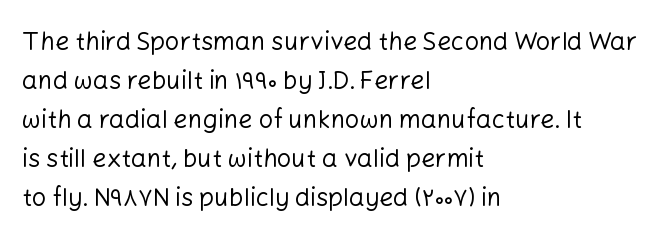
The image shows 25 px text type, upright; set left-aligned, normal line spacing (1.56x), normal letter spacing, not underlined.
